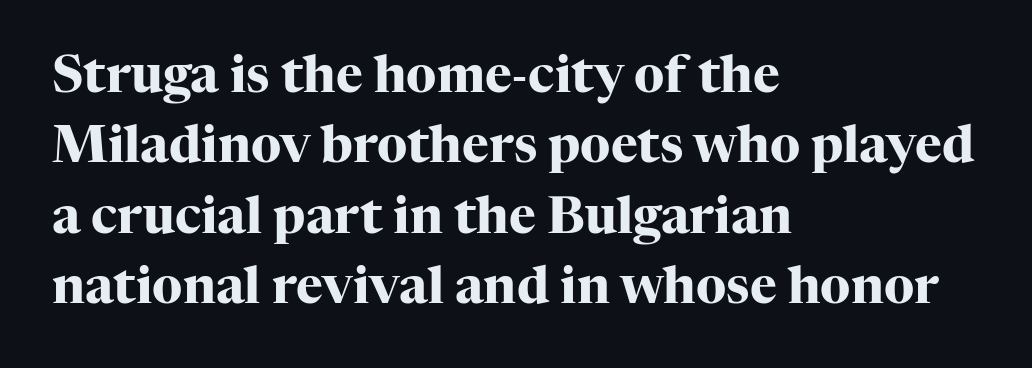
The image shows 51 px heavy serif type, upright; set left-aligned, normal line spacing (1.38x), normal letter spacing, not underlined; high stroke contrast and a medium x-height.
